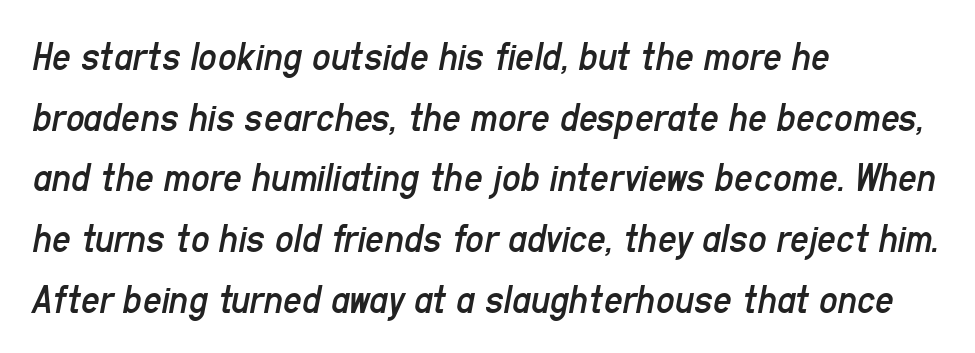
The image shows 41 px regular-weight, condensed type, italic (leaning right); set left-aligned, normal line spacing (1.48x), normal letter spacing, not underlined; low stroke contrast and a medium x-height.
